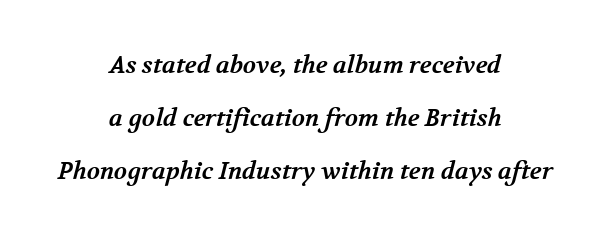
The image shows 24 px bold type; set centered, loose line spacing (2.2x), normal letter spacing, not underlined.
